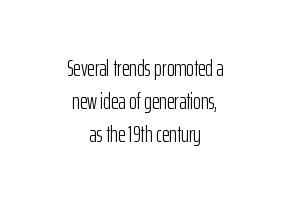
The letters look calm and open, with moderate or lighter stems. Italic: no, the glyphs are upright roman. Compared with typical paragraphs, the rows here are spaced about the same. The face used here is rendered with its standard letterfit. These lines stack symmetrically, like a column narrowing and widening about its center. Honestly, there is no underline to notice here at all.
